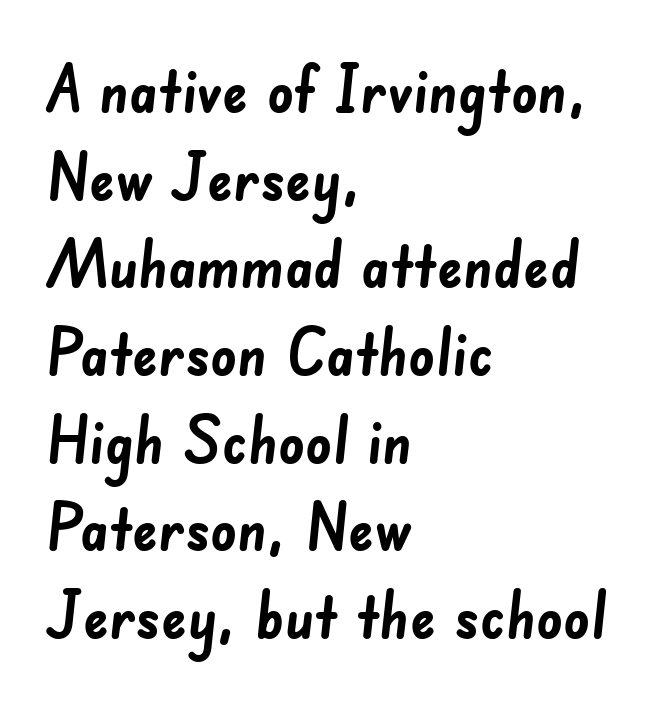
Students, note that the glyphs here touch the page at normal intervals. I'd call this a sans setting — the letters go barefoot. Decoration check: the copy has no underline. Think of a printed novel: that variable character pitch is what you see here. Each glyph is drawn with heavy, bold strokes.
